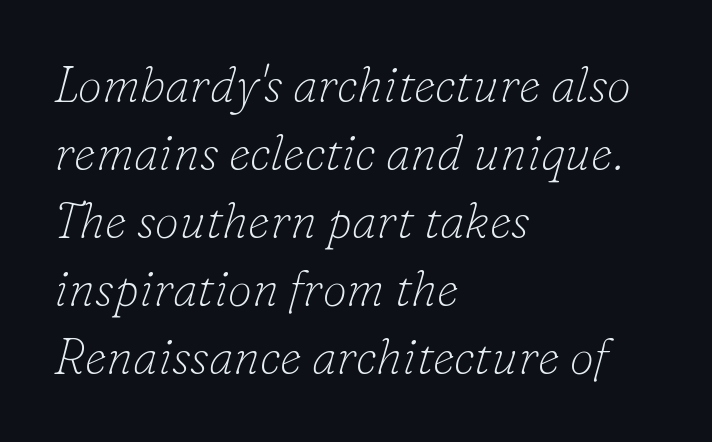
{"serif": "yes", "italic": "yes", "lean": "right", "slant_degrees": 16, "bold": "no", "weight": "thin", "width": "normal", "stroke_contrast": "low", "x_height": "small", "monospaced": "no", "underline": "no", "align": "left", "line_spacing": "normal", "line_spacing_ratio": 1.39, "letter_spacing": "normal", "letter_spacing_em": 0.0, "glyph_px": 49}
